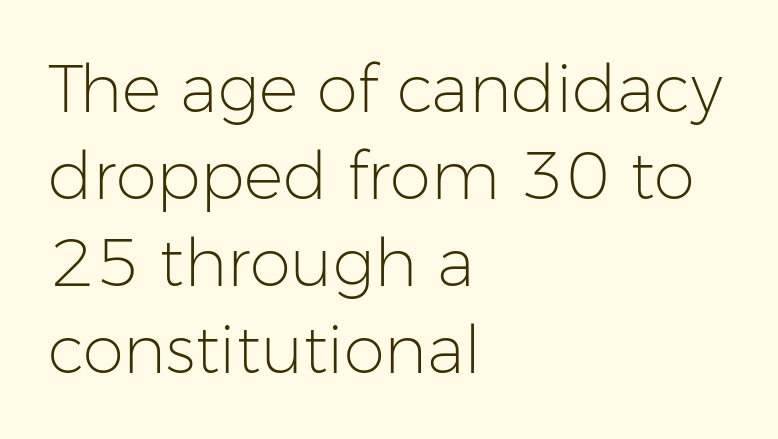
The image shows 66 px light sans-serif type, upright; set left-aligned, normal line spacing (1.32x), normal letter spacing, not underlined; low stroke contrast and a medium x-height.
